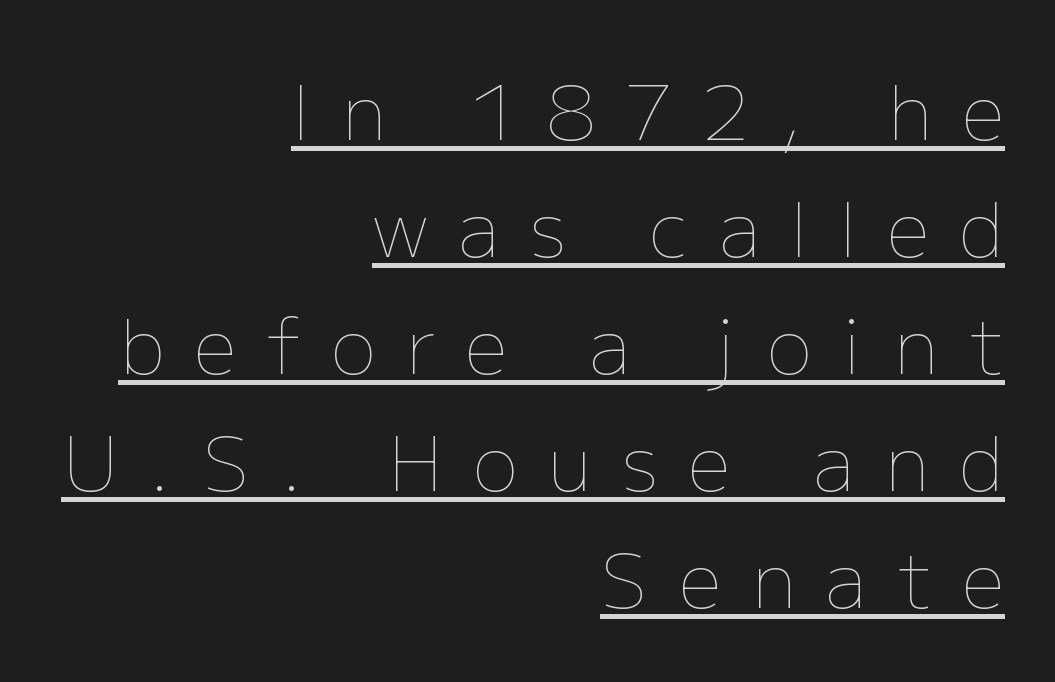
{"italic": "no", "bold": "no", "weight": "thin", "width": "normal", "stroke_contrast": "low", "x_height": "medium", "monospaced": "no", "underline": "yes", "align": "right", "line_spacing": "normal", "line_spacing_ratio": 1.54, "letter_spacing": "wide", "letter_spacing_em": 0.4, "glyph_px": 76}
